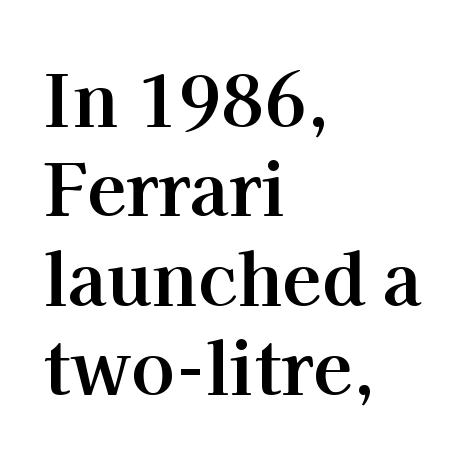
Visually the block forms a straight wall on the left and a jagged coastline on the right. The letters are bold, with thick, heavy strokes. Tall strokes in this sample are plumb rather than angled. Check where the strokes stop: tiny serifs finish them off. Check under the words: just untouched page. There is no visible air inserted between adjacent glyphs.
